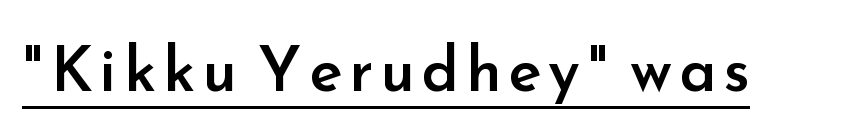
Q: Is the text bold? A: Semi-bold.
Q: Is the text italic (slanted)? A: No, it is upright.
Q: Is the typeface a serif or a sans-serif typeface? A: Sans-serif.
Q: Is the text underlined? A: Yes.
Q: Width (condensed, normal, or wide)? A: Normal.
Q: Stroke contrast? A: Low.
Q: x-height? A: Small.
Q: Monospaced? A: No.
